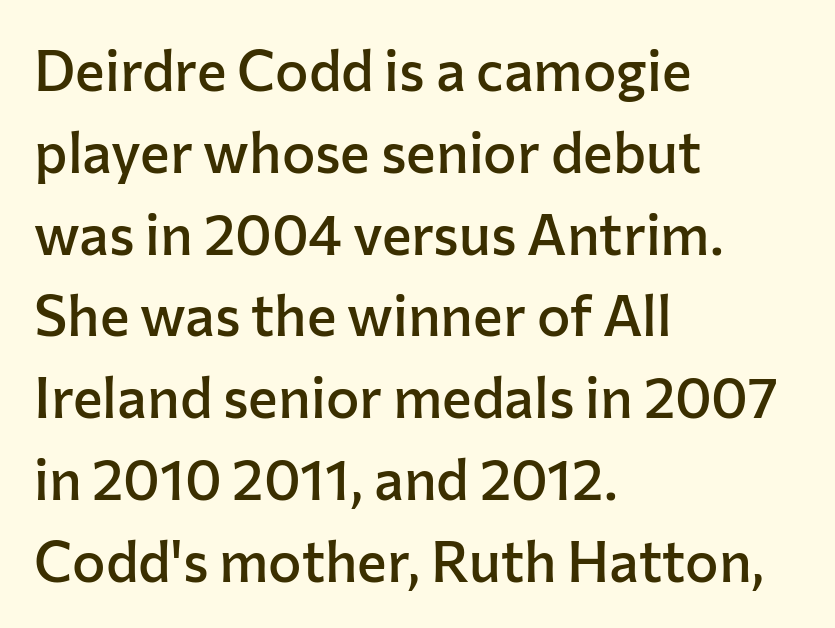
The leading is moderate, giving the passage an even texture. Serifs: no, the terminals of the letterforms are clean. Standard letterfit; no display-style spreading of the glyphs. In terms of posture, this sample is upright. The zone under the glyphs is completely vacant.
